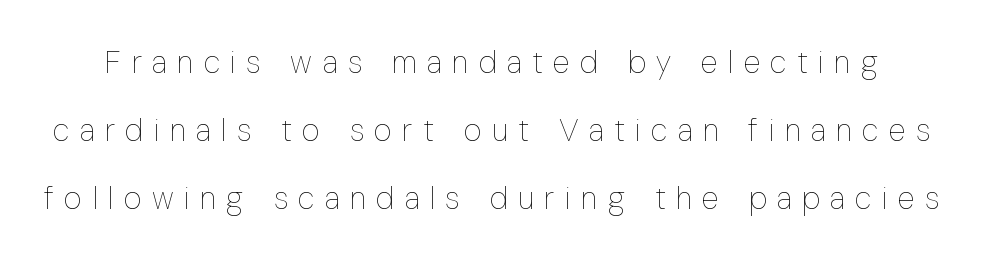
The image shows 31 px thin, condensed type, upright; set loose line spacing (2.19x), unusually wide letter spacing (+0.34 em), not underlined; low stroke contrast and a medium x-height.
